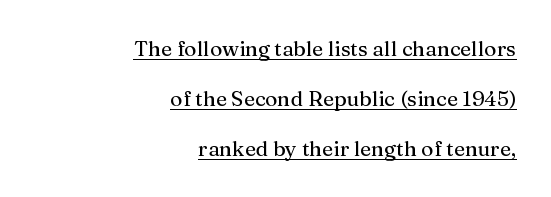
{"italic": "no", "underline": "yes", "align": "right", "line_spacing": "loose", "line_spacing_ratio": 2.38, "letter_spacing": "normal", "letter_spacing_em": 0.0, "glyph_px": 21}
